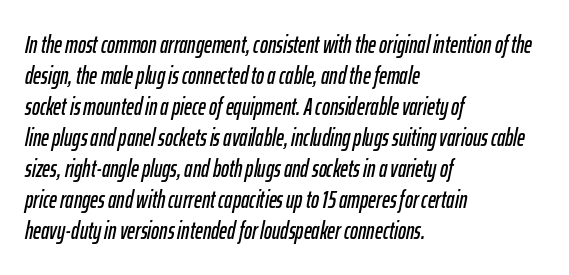
Q: Is the text italic (slanted)? A: Yes, it leans right by about 12 degrees.
Q: Is the text underlined? A: No.
Q: How is the paragraph aligned? A: Left-aligned.
Q: Is the spacing between letters normal or unusually wide? A: Normal.
Q: Is the spacing between lines tight, normal or loose? A: Normal.
